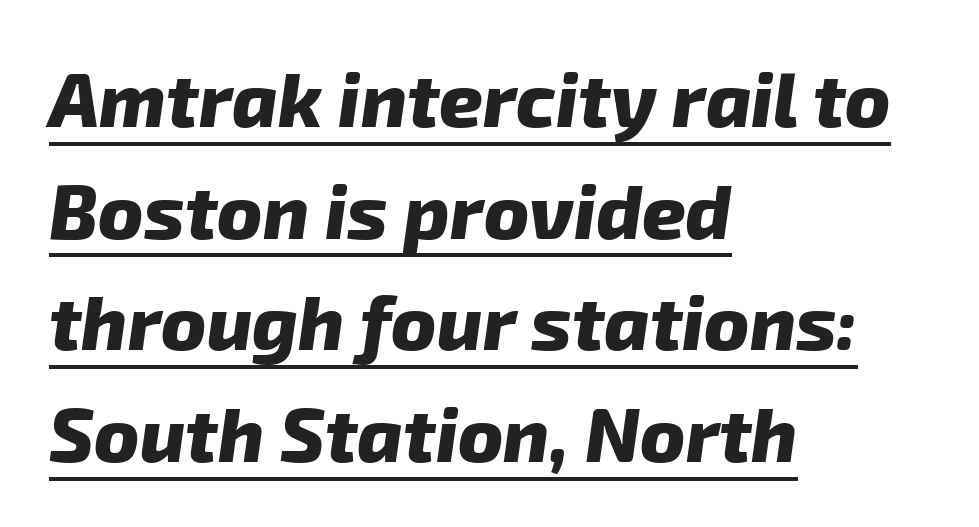
Regarding leading, the lines here are spaced in the standard way. A sans-serif font was chosen for this passage. If you drew a ruler down the left edge, every line would touch it. Every word sits above its own underline. Short note: letters normally spaced.
